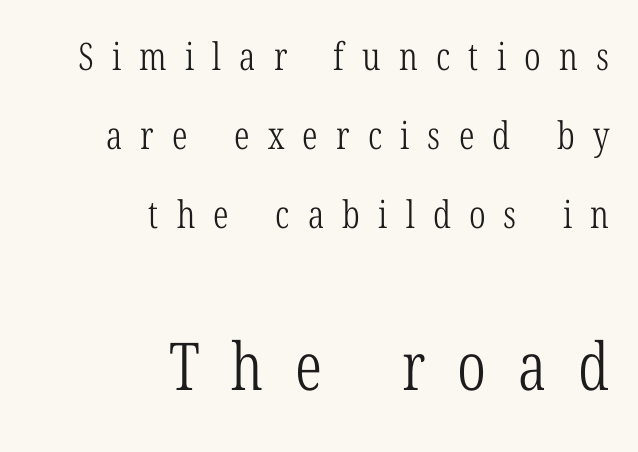
{"serif": "yes", "bold": "no", "weight": "light", "width": "condensed", "stroke_contrast": "low", "x_height": "medium", "monospaced": "no", "underline": "no", "align": "right", "line_spacing": "loose", "line_spacing_ratio": 2.08, "letter_spacing": "wide", "letter_spacing_em": 0.48, "larger_block": "second", "size_ratio": 1.74, "glyph_px": 66}
